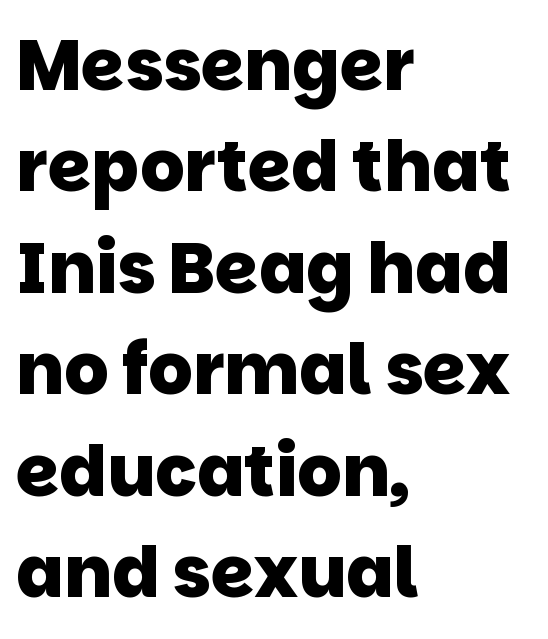
Q: Is the text bold? A: Yes.
Q: Is the typeface a serif or a sans-serif typeface? A: Sans-serif.
Q: Is the text underlined? A: No.
Q: How is the paragraph aligned? A: Left-aligned.
Q: Is the spacing between letters normal or unusually wide? A: Normal.
Q: Is the spacing between lines tight, normal or loose? A: Normal.
Q: Width (condensed, normal, or wide)? A: Normal.
Q: Stroke contrast? A: Low.
Q: x-height? A: Large.
Q: Monospaced? A: No.
